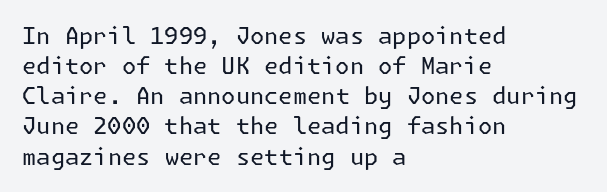
Teacher's note: observe the even left margin — that is flush-left alignment. Does extra space separate the letters? No, they use regular spacing. In terms of posture, this sample is upright. The glyphs are unaccompanied by any horizontal stroke below them. The lines sit at an ordinary, default distance from one another.
